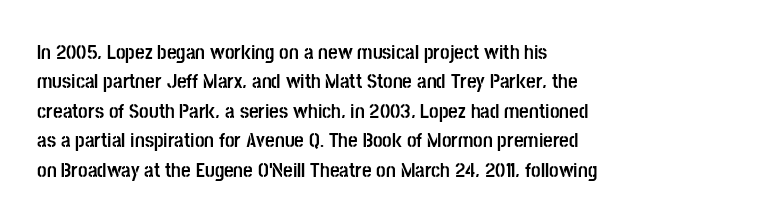
{"italic": "no", "bold": "yes", "underline": "no", "align": "left", "line_spacing": "normal", "line_spacing_ratio": 1.4, "letter_spacing": "normal", "letter_spacing_em": 0.0, "glyph_px": 21}
